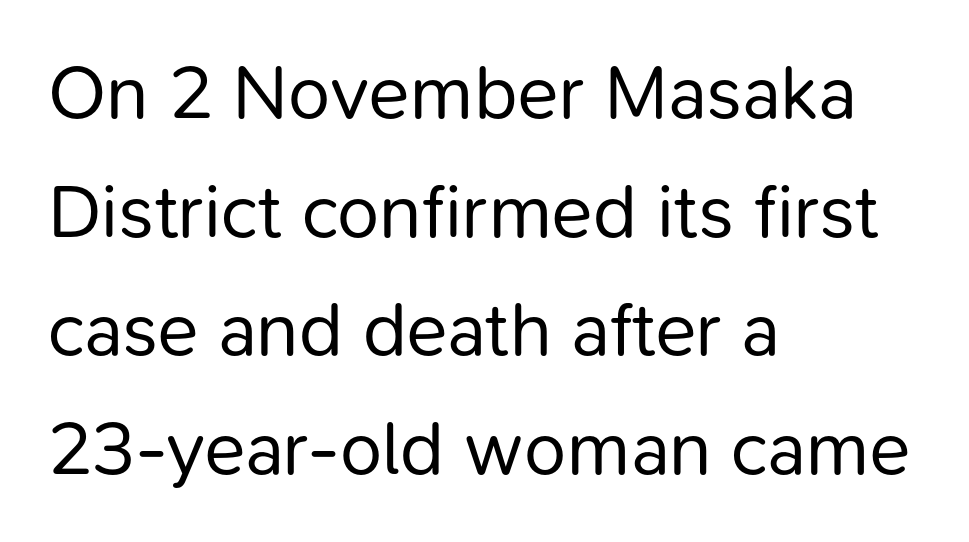
The image shows 76 px regular-weight sans-serif type, upright; set left-aligned, normal line spacing (1.56x), normal letter spacing, not underlined; low stroke contrast and a medium x-height.
